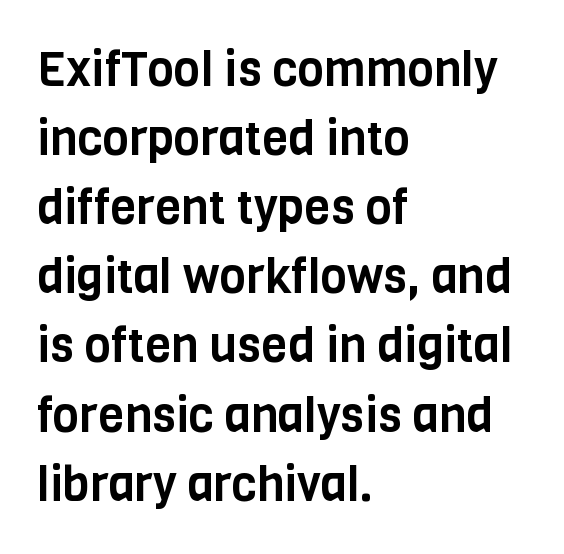
Q: Is the text italic (slanted)? A: No, it is upright.
Q: Is the typeface a serif or a sans-serif typeface? A: Sans-serif.
Q: Is the text underlined? A: No.
Q: How is the paragraph aligned? A: Left-aligned.
Q: Is the spacing between letters normal or unusually wide? A: Normal.
Q: Is the spacing between lines tight, normal or loose? A: Normal.
Q: Width (condensed, normal, or wide)? A: Condensed.
Q: Stroke contrast? A: Low.
Q: x-height? A: Large.
Q: Monospaced? A: No.
